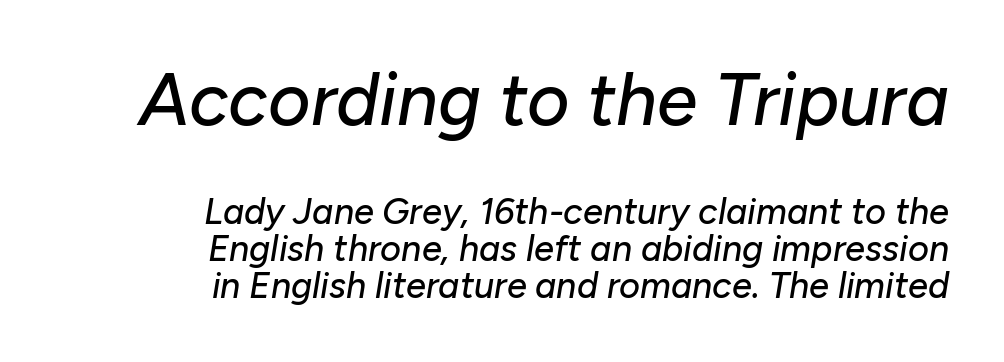
Q: Is the text italic (slanted)? A: Yes, it leans right by about 10 degrees.
Q: Is the text underlined? A: No.
Q: How is the paragraph aligned? A: Right-aligned.
Q: Is the spacing between letters normal or unusually wide? A: Normal.
Q: Is the spacing between lines tight, normal or loose? A: Tight.
Q: Which block of text is set in a larger size, the first (top) or the second (bottom)? A: The first (top) one.
Q: Width (condensed, normal, or wide)? A: Normal.
Q: Stroke contrast? A: Low.
Q: x-height? A: Medium.
Q: Monospaced? A: No.
